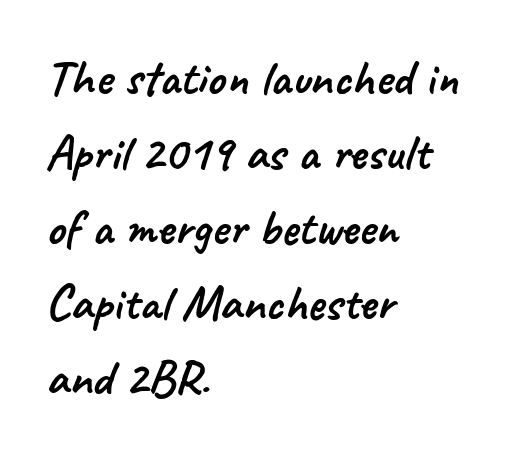
The image shows 51 px sans-serif type; set left-aligned, normal line spacing (1.47x), normal letter spacing, not underlined; low stroke contrast and a small x-height.
